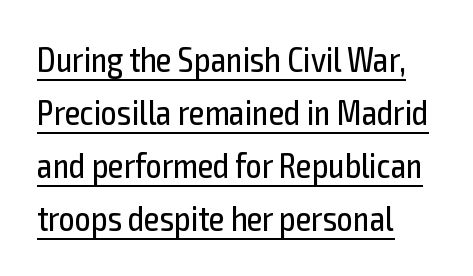
{"serif": "no", "italic": "no", "bold": "no", "weight": "regular", "width": "condensed", "x_height": "medium", "monospaced": "no", "underline": "yes", "align": "left", "line_spacing": "normal", "line_spacing_ratio": 1.51, "letter_spacing": "normal", "letter_spacing_em": 0.0, "glyph_px": 35}
